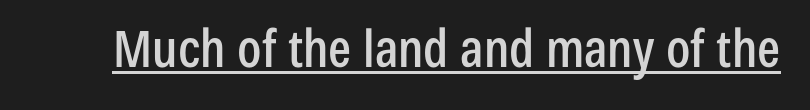
Look at the bottom of the vertical strokes: they stop flat, with no serifs. Italic? Not at all — the glyphs are vertical. Like a heading marked for emphasis, these lines bear an underscore. Note the varied advance widths — an 'i' is clearly narrower than an 'm'. Default kerning and tracking; the words read as compact shapes.
